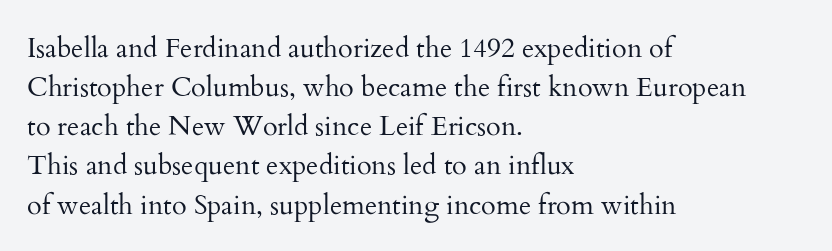
Q: Is the text bold? A: No.
Q: Is the text italic (slanted)? A: No, it is upright.
Q: Is the text underlined? A: No.
Q: How is the paragraph aligned? A: Left-aligned.
Q: Is the spacing between letters normal or unusually wide? A: Normal.
Q: Is the spacing between lines tight, normal or loose? A: Normal.
